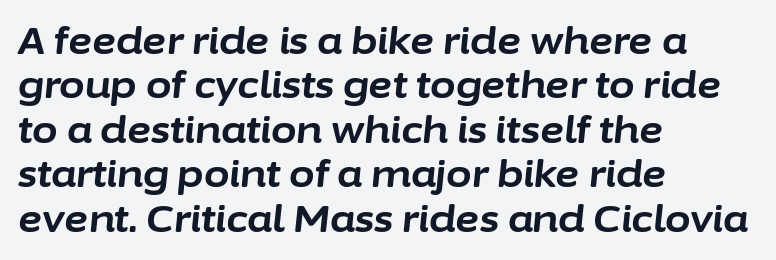
Q: Is the text bold? A: Yes.
Q: Is the text italic (slanted)? A: Yes, it leans right by about 6 degrees.
Q: Is the text underlined? A: No.
Q: How is the paragraph aligned? A: Left-aligned.
Q: Is the spacing between letters normal or unusually wide? A: Normal.
Q: Width (condensed, normal, or wide)? A: Normal.
Q: Stroke contrast? A: Low.
Q: x-height? A: Medium.
Q: Monospaced? A: No.
